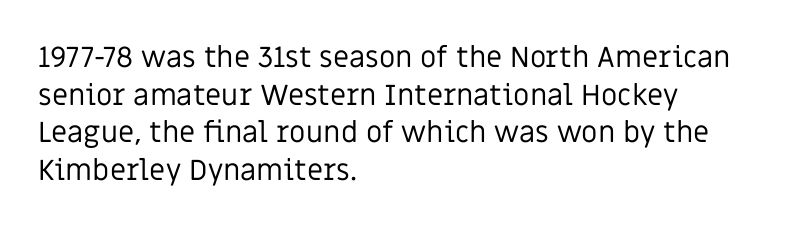
Q: Is the text bold? A: No.
Q: Is the text italic (slanted)? A: No, it is upright.
Q: Is the typeface a serif or a sans-serif typeface? A: Sans-serif.
Q: Is the text underlined? A: No.
Q: How is the paragraph aligned? A: Left-aligned.
Q: Is the spacing between letters normal or unusually wide? A: Normal.
Q: Is the spacing between lines tight, normal or loose? A: Normal.
Q: Width (condensed, normal, or wide)? A: Normal.
Q: Stroke contrast? A: Low.
Q: x-height? A: Large.
Q: Monospaced? A: No.
